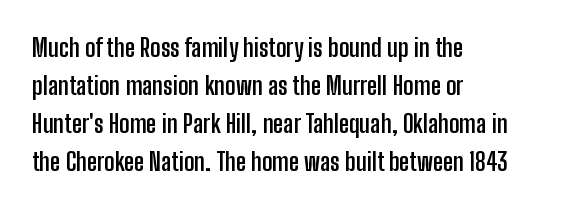
The image shows 25 px bold type, upright; set left-aligned, normal line spacing (1.52x), normal letter spacing, not underlined.
